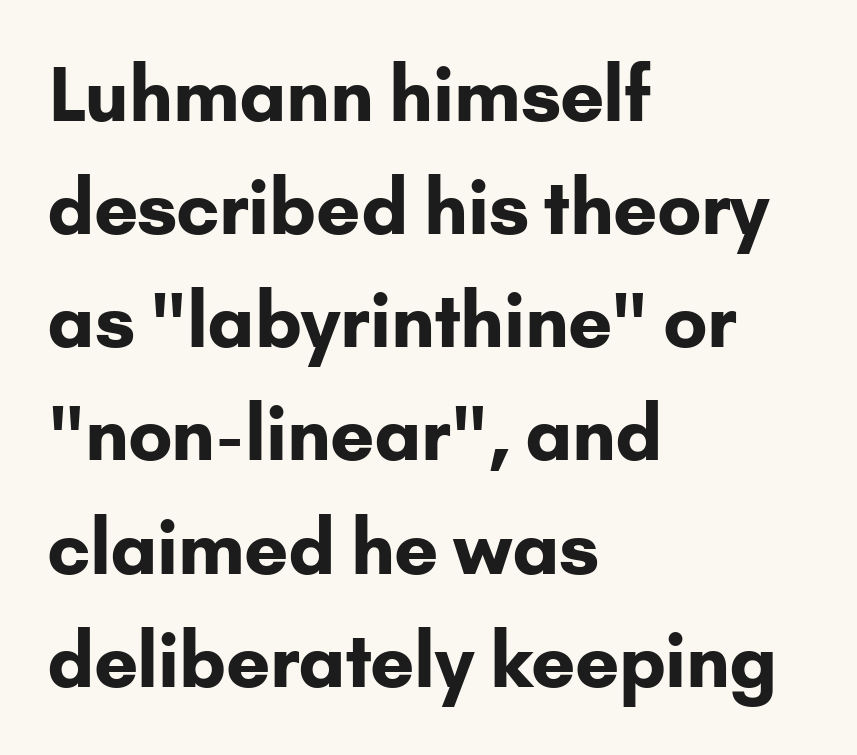
Q: Is the text bold? A: Yes.
Q: Is the text italic (slanted)? A: No, it is upright.
Q: Is the typeface a serif or a sans-serif typeface? A: Sans-serif.
Q: Is the text underlined? A: No.
Q: How is the paragraph aligned? A: Left-aligned.
Q: Is the spacing between letters normal or unusually wide? A: Normal.
Q: Is the spacing between lines tight, normal or loose? A: Normal.
Q: Width (condensed, normal, or wide)? A: Normal.
Q: Stroke contrast? A: Low.
Q: x-height? A: Small.
Q: Monospaced? A: No.
